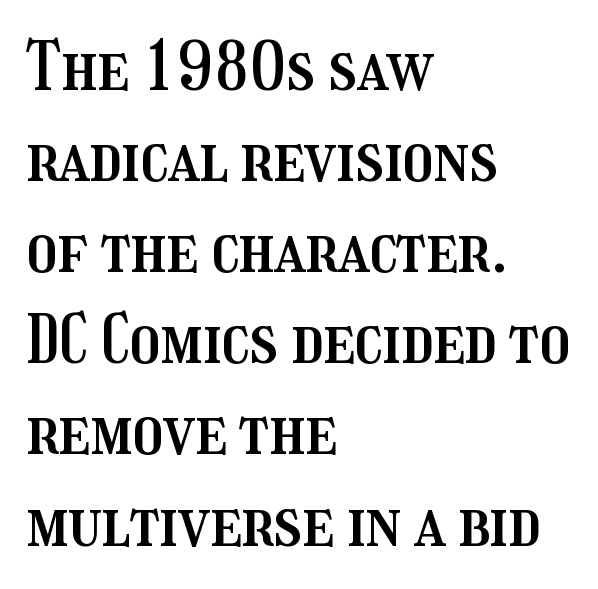
{"italic": "no", "width": "condensed", "stroke_contrast": "medium", "x_height": "medium", "monospaced": "no", "underline": "no", "align": "left", "line_spacing": "normal", "line_spacing_ratio": 1.36, "letter_spacing": "normal", "letter_spacing_em": 0.0, "glyph_px": 67}
